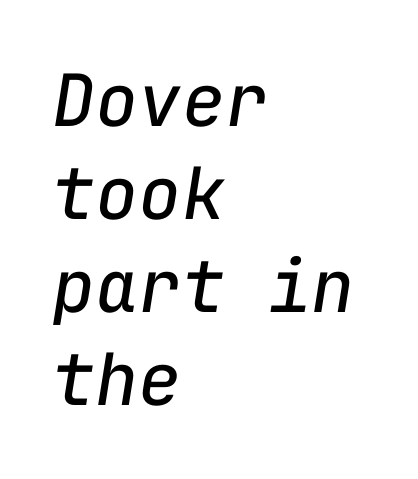
The image shows 72 px regular-weight type, italic (leaning right), monospaced; set left-aligned, normal line spacing (1.29x), normal letter spacing, not underlined; low stroke contrast and a medium x-height.
